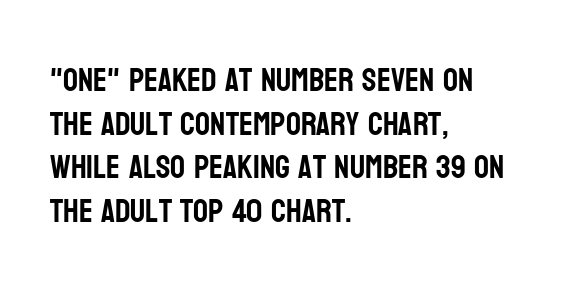
Alignment: flush left. The designer left line spacing at the default. You could not count columns in this text — the font is proportionally spaced. Serif or sans? Sans — the stroke terminals are bare. It's the straight-up-and-down kind of type.
